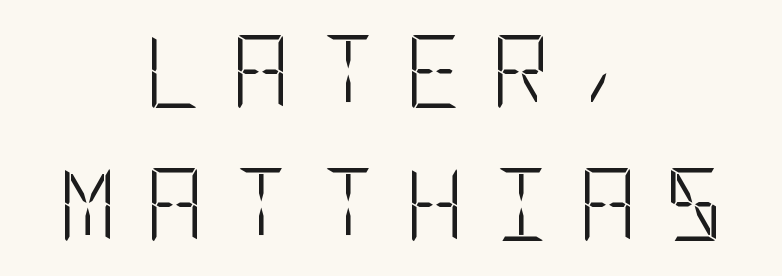
{"serif": "no", "italic": "no", "bold": "no", "weight": "light", "width": "condensed", "stroke_contrast": "low", "x_height": "large", "underline": "no", "align": "center", "line_spacing_ratio": 1.82, "letter_spacing": "wide", "letter_spacing_em": 0.37, "glyph_px": 73}
